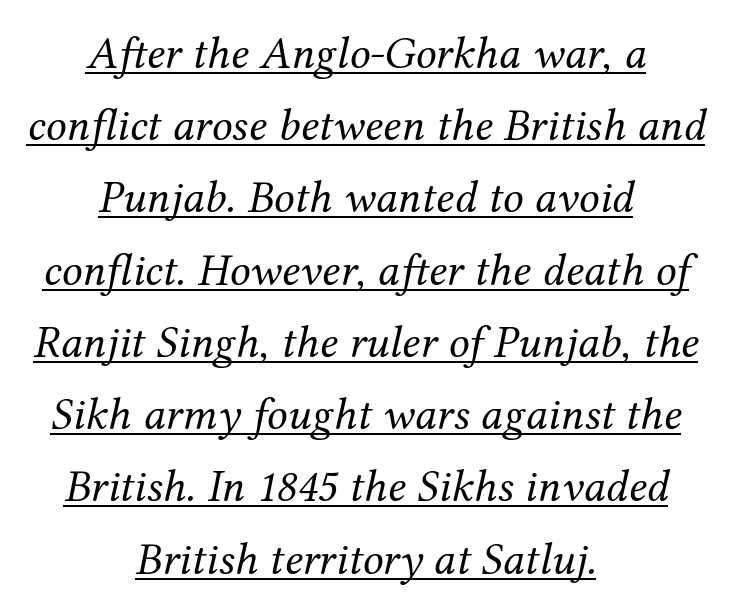
The image shows 46 px regular-weight serif type, italic (leaning right); set centered, normal line spacing (1.57x), normal letter spacing, underlined; medium stroke contrast and a medium x-height.
